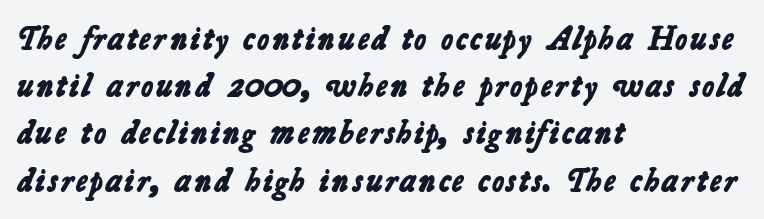
Q: Is the text bold? A: Yes.
Q: Is the typeface a serif or a sans-serif typeface? A: Sans-serif.
Q: Is the text underlined? A: No.
Q: How is the paragraph aligned? A: Left-aligned.
Q: Is the spacing between letters normal or unusually wide? A: Normal.
Q: Is the spacing between lines tight, normal or loose? A: Normal.
Q: Width (condensed, normal, or wide)? A: Normal.
Q: Stroke contrast? A: Low.
Q: x-height? A: Medium.
Q: Monospaced? A: No.
